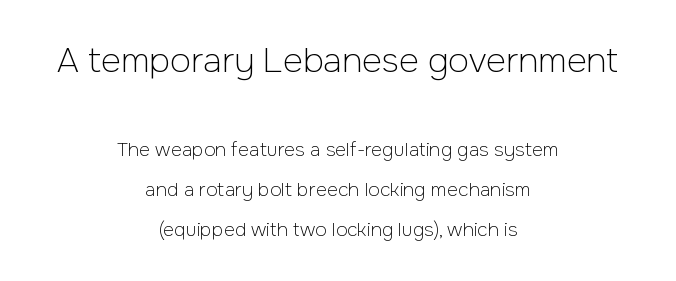
The image shows 34 px light sans-serif type, upright; set centered, loose line spacing (2.09x), normal letter spacing, not underlined; the first (top) block is 1.79x larger; low stroke contrast and a medium x-height.
